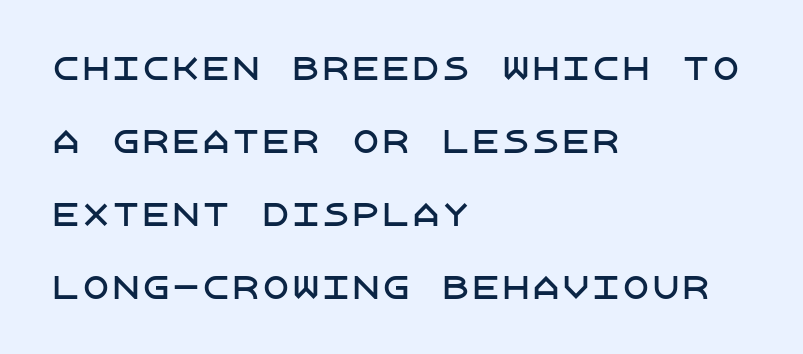
Q: Is the text italic (slanted)? A: No, it is upright.
Q: Is the typeface a serif or a sans-serif typeface? A: Sans-serif.
Q: Is the text underlined? A: No.
Q: How is the paragraph aligned? A: Left-aligned.
Q: Is the spacing between letters normal or unusually wide? A: Normal.
Q: Is the spacing between lines tight, normal or loose? A: Loose.
Q: Width (condensed, normal, or wide)? A: Normal.
Q: Stroke contrast? A: Low.
Q: x-height? A: Large.
